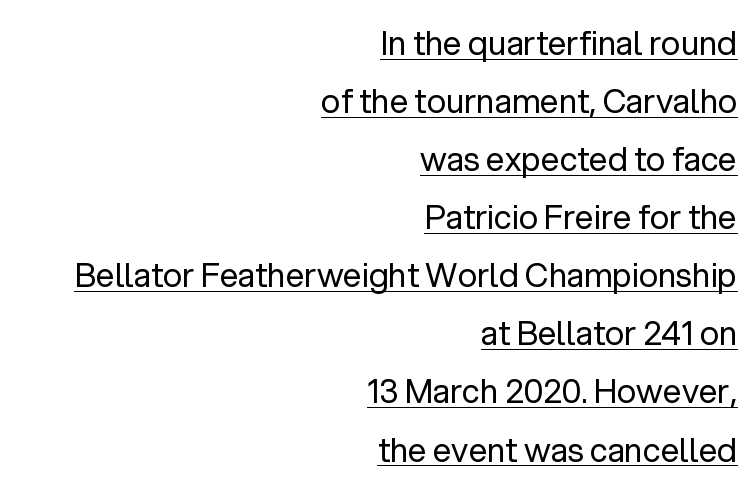
The image shows 33 px regular-weight sans-serif type, upright; set right-aligned, line spacing 1.76x, normal letter spacing, underlined; low stroke contrast and a medium x-height.
